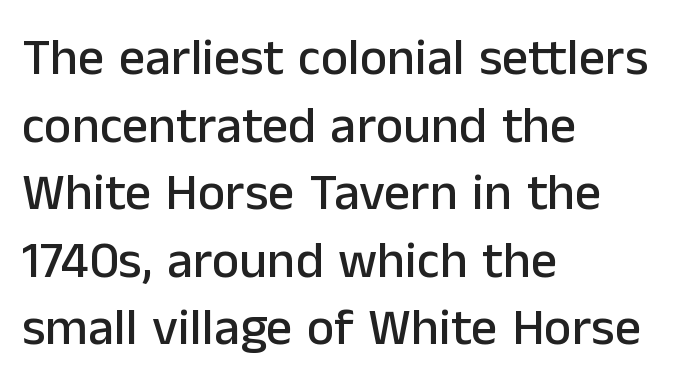
The passage shown is typed in a proportional face where columns would drift. Vertically, the passage feels balanced, rows spaced as you'd expect. The text block is weighted toward the left margin, trailing off unevenly rightward. These lines are composed in type without serifs. Standard letterfit; no display-style spreading of the glyphs. Quick note: not italic, upright.
